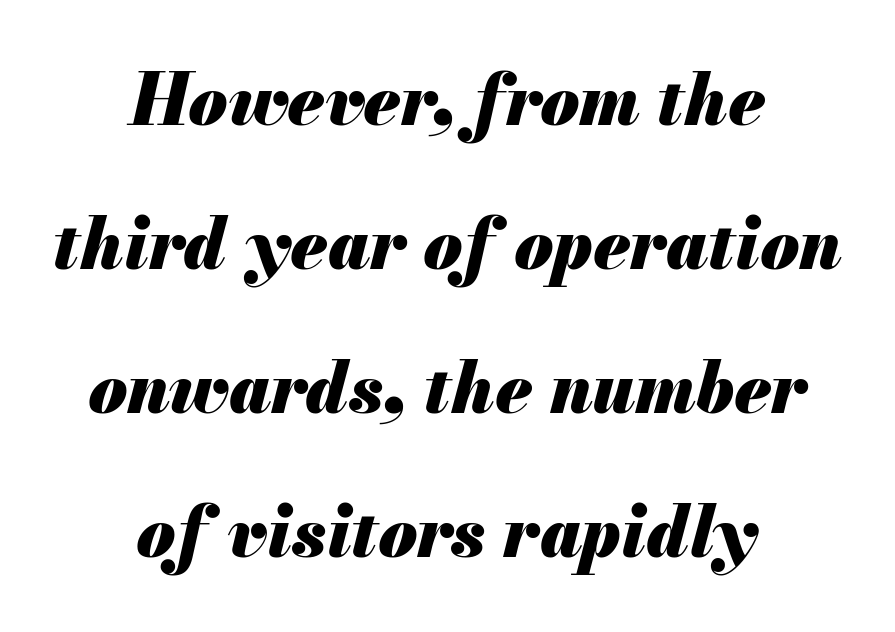
Each glyph is drawn with heavy, bold strokes. Is there much room between lines? Yes — plenty of vertical air separates them. Notice how the stems are inclined rather than vertical — that's the hallmark of italics. Horizontal alignment here is central, giving a formal, balanced look. The face used here is rendered with its standard letterfit.
